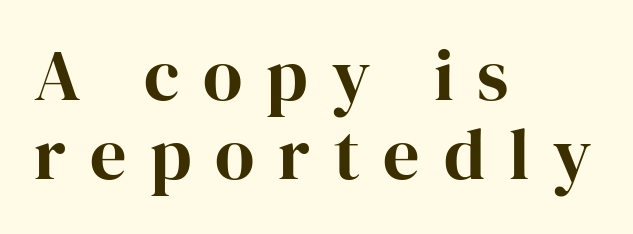
{"serif": "yes", "italic": "no", "width": "normal", "stroke_contrast": "high", "x_height": "medium", "monospaced": "no", "underline": "no", "align": "left", "line_spacing": "tight", "line_spacing_ratio": 1.1, "letter_spacing": "wide", "letter_spacing_em": 0.33, "glyph_px": 72}
